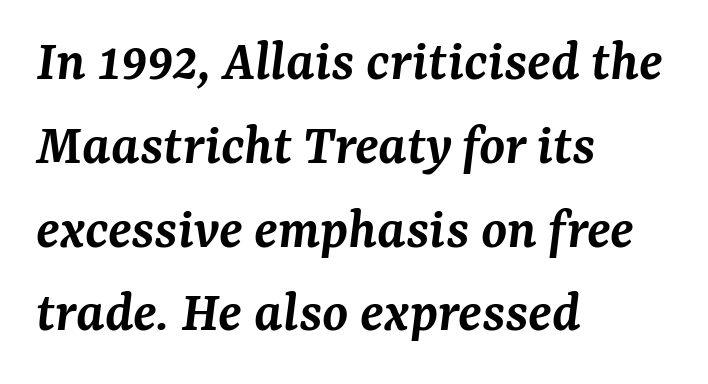
Q: Is the text bold? A: Semi-bold.
Q: Is the text italic (slanted)? A: Yes, it leans right by about 7 degrees.
Q: Is the typeface a serif or a sans-serif typeface? A: Serif.
Q: Is the text underlined? A: No.
Q: How is the paragraph aligned? A: Left-aligned.
Q: Is the spacing between letters normal or unusually wide? A: Normal.
Q: Is the spacing between lines tight, normal or loose? A: Normal.
Q: Width (condensed, normal, or wide)? A: Normal.
Q: Stroke contrast? A: Medium.
Q: x-height? A: Medium.
Q: Monospaced? A: No.
